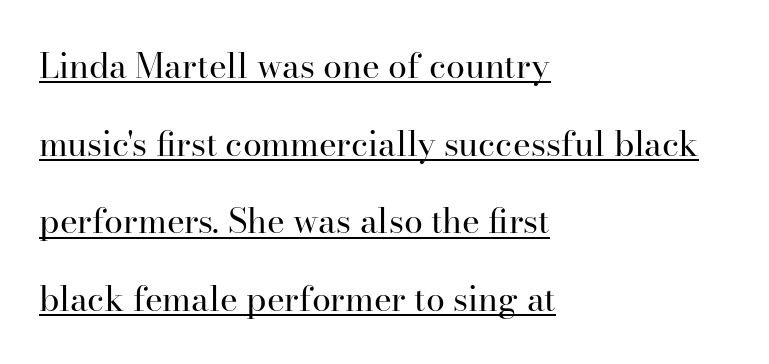
Like a heading marked for emphasis, these lines bear an underscore. Proportional: the letters do not fall into vertical columns. Note: serifs present on the glyphs. Heaviness? Minimal to ordinary, like unemphasized prose.
